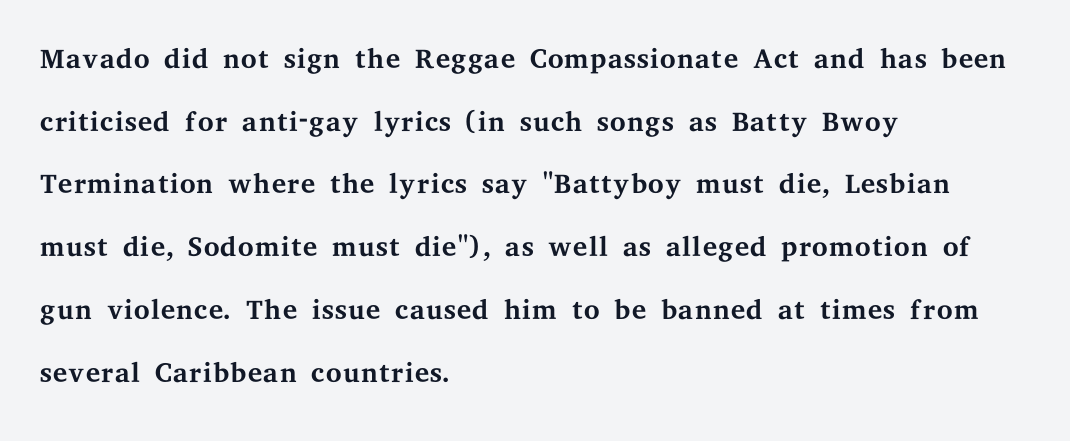
Each letter keeps its own natural width here, so spacing adapts to shape. Nobody drew a line under any word here. Letter spacing: default. Posture: upright roman. Examine the stroke ends and you'll spot serifs. Leading matches the norm, producing a regular column.
